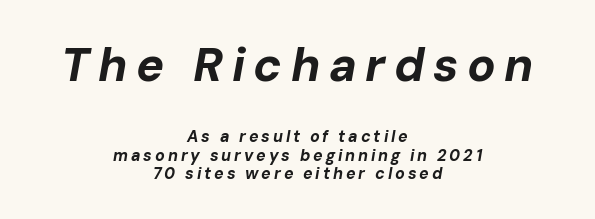
The face used here is proportionally spaced, like ordinary book or web type. I'd describe the lettering as bold — thick and assertive. Just letters on the line, the space beneath them empty. Designer's note — italics engaged. Of the two passages, the one on top uses the larger point size.
